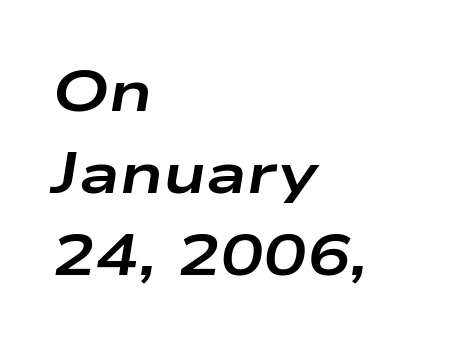
Words appear dense and cohesive because spacing is normal. Emphasis-style slanted type is in use. Each letter keeps its own natural width here, so spacing adapts to shape. The setting favours the left margin, as ordinary paragraphs usually do.
